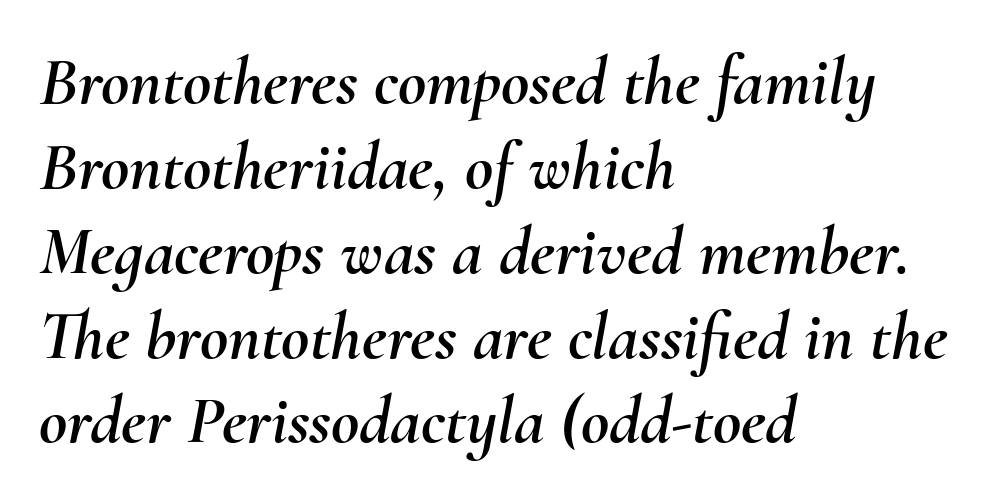
Is the block centered? No — it sits flush against the left margin. What stands out about the letter spacing? Nothing — it is the standard amount. The lettering tilts uniformly, giving the passage an italic look. Note the varied advance widths — an 'i' is clearly narrower than an 'm'. Has an underline been added? It has not.
